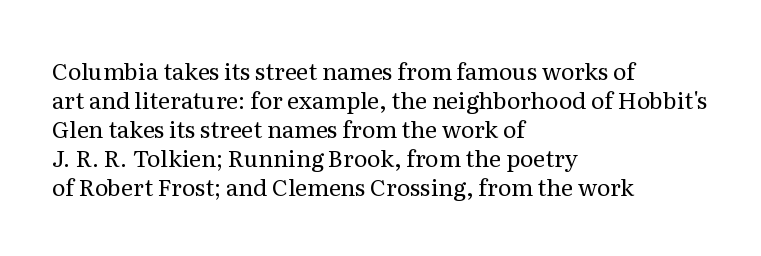
Q: Is the text bold? A: No.
Q: Is the text italic (slanted)? A: No, it is upright.
Q: Is the text underlined? A: No.
Q: How is the paragraph aligned? A: Left-aligned.
Q: Is the spacing between letters normal or unusually wide? A: Normal.
Q: Is the spacing between lines tight, normal or loose? A: Normal.
